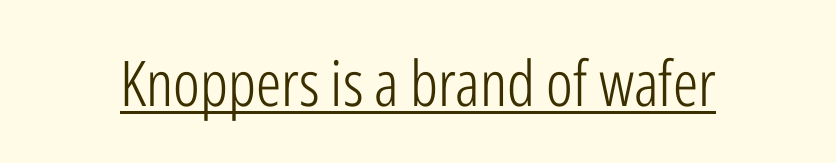
Q: Is the text bold? A: No.
Q: Is the text italic (slanted)? A: No, it is upright.
Q: Is the typeface a serif or a sans-serif typeface? A: Sans-serif.
Q: Is the text underlined? A: Yes.
Q: Is the spacing between letters normal or unusually wide? A: Normal.
Q: Width (condensed, normal, or wide)? A: Condensed.
Q: Stroke contrast? A: Low.
Q: x-height? A: Medium.
Q: Monospaced? A: No.
